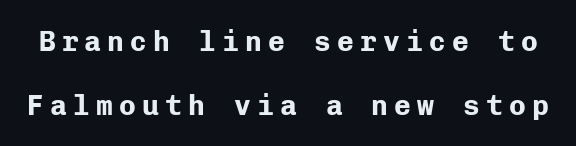
{"serif": "no", "italic": "no", "bold": "yes", "weight": "bold", "width": "normal", "stroke_contrast": "low", "x_height": "medium", "monospaced": "yes", "underline": "no", "line_spacing": "loose", "line_spacing_ratio": 2.27, "letter_spacing": "wide", "letter_spacing_em": 0.22, "glyph_px": 28}
